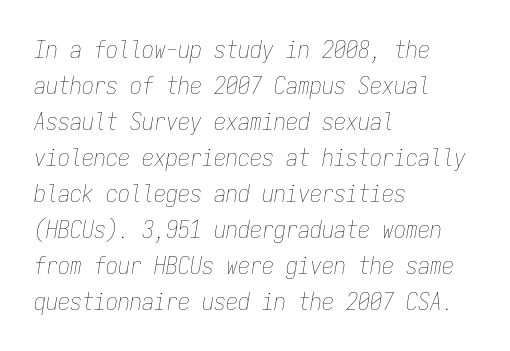
The image shows 24 px text type, italic (leaning right); set left-aligned, normal line spacing (1.5x), normal letter spacing, not underlined.
